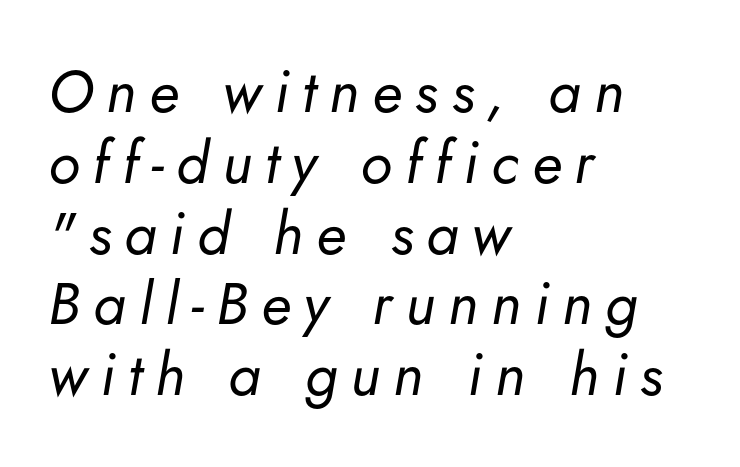
{"italic": "yes", "lean": "right", "slant_degrees": 5, "bold": "no", "weight": "regular", "width": "normal", "stroke_contrast": "low", "x_height": "small", "monospaced": "no", "underline": "no", "align": "left", "line_spacing_ratio": 1.2, "letter_spacing": "wide", "letter_spacing_em": 0.22, "glyph_px": 59}
